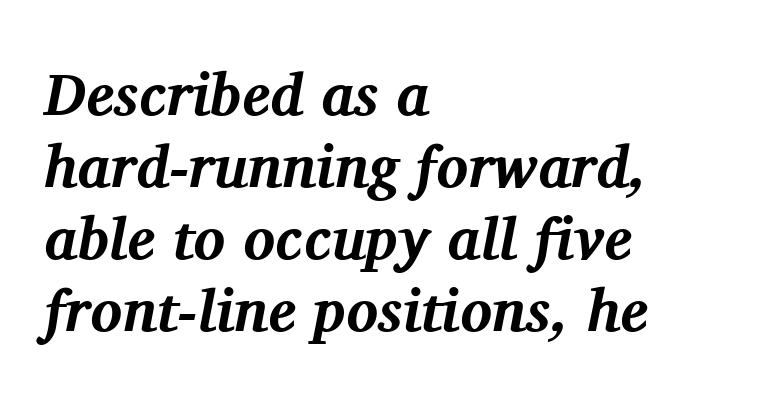
The paragraph shown leans on its left margin. Typographic density is high because the face is bold. Think of a printed novel: that variable character pitch is what you see here. The tracking reads as untouched default to a designer's eye. What kind of face is this? One with serifs.
